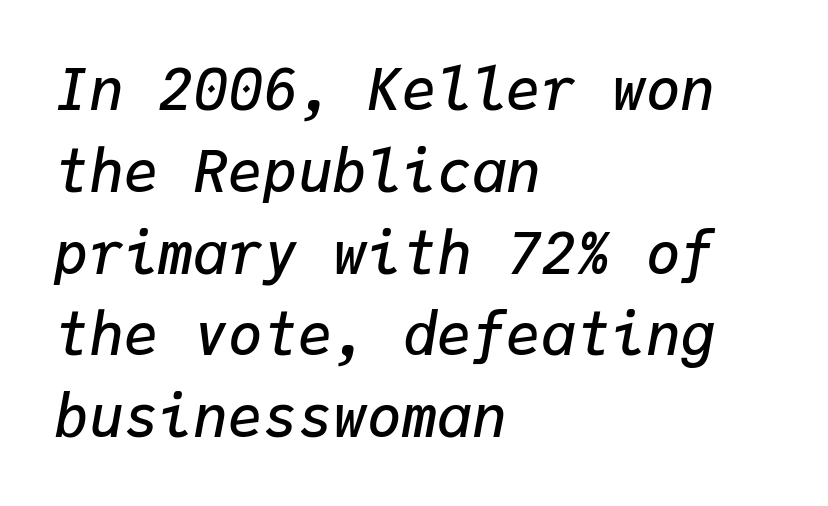
Q: Is the text bold? A: Semi-bold.
Q: Is the text italic (slanted)? A: Yes, it leans right by about 9 degrees.
Q: Is the text underlined? A: No.
Q: How is the paragraph aligned? A: Left-aligned.
Q: Is the spacing between letters normal or unusually wide? A: Normal.
Q: Is the spacing between lines tight, normal or loose? A: Normal.
Q: Width (condensed, normal, or wide)? A: Normal.
Q: Stroke contrast? A: Low.
Q: x-height? A: Medium.
Q: Monospaced? A: Yes.
